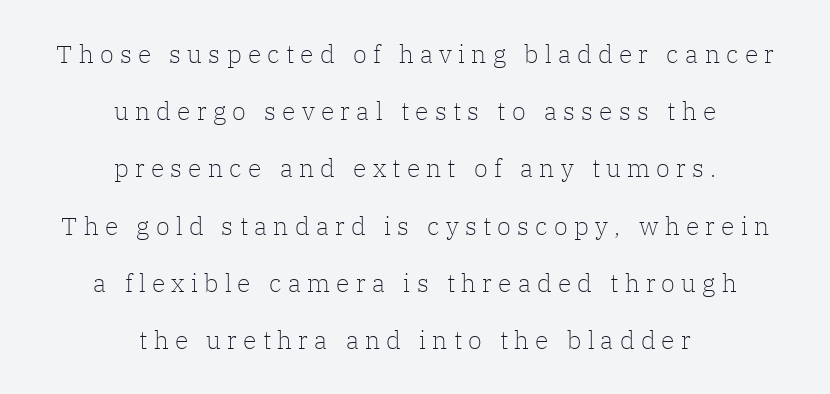
The image shows 25 px text type, upright; set centered, loose line spacing (2.29x), unusually wide letter spacing (+0.25 em), not underlined.
